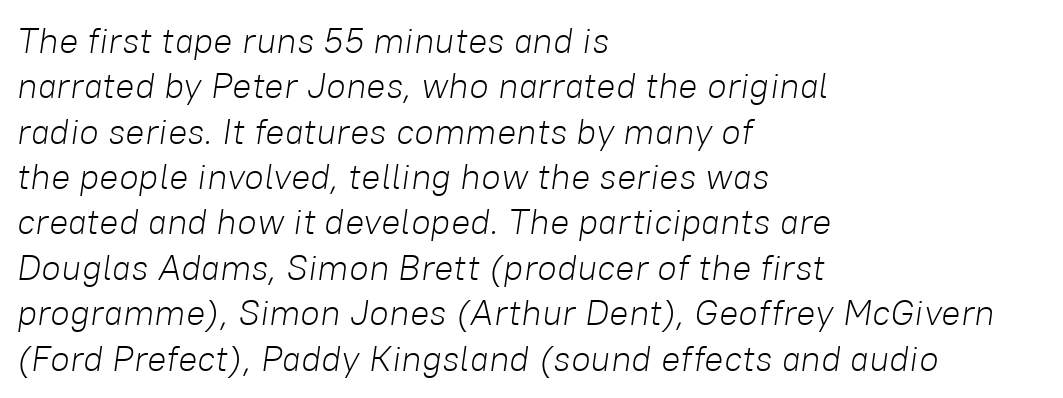
{"italic": "yes", "lean": "right", "slant_degrees": 8, "bold": "no", "weight": "light", "width": "normal", "stroke_contrast": "low", "x_height": "medium", "monospaced": "no", "underline": "no", "align": "left", "line_spacing": "normal", "line_spacing_ratio": 1.26, "letter_spacing": "normal", "letter_spacing_em": 0.0, "glyph_px": 36}
